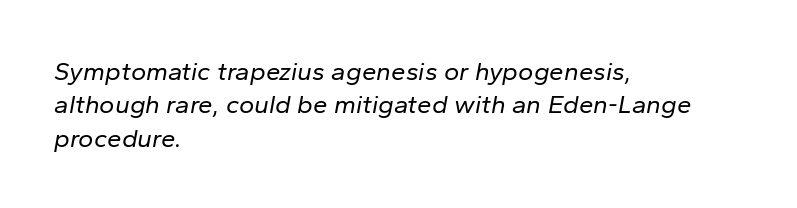
Q: Is the text bold? A: No.
Q: Is the text italic (slanted)? A: Yes, it leans right by about 10 degrees.
Q: Is the text underlined? A: No.
Q: How is the paragraph aligned? A: Left-aligned.
Q: Is the spacing between letters normal or unusually wide? A: Normal.
Q: Is the spacing between lines tight, normal or loose? A: Normal.
